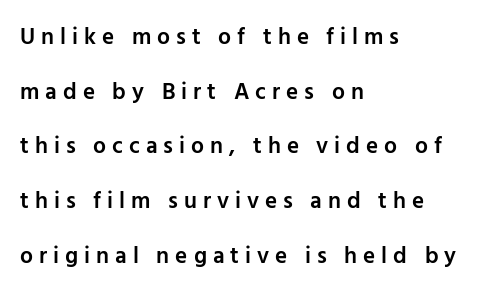
The image shows 23 px text type, upright; set left-aligned, loose line spacing (2.38x), unusually wide letter spacing (+0.26 em), not underlined.
